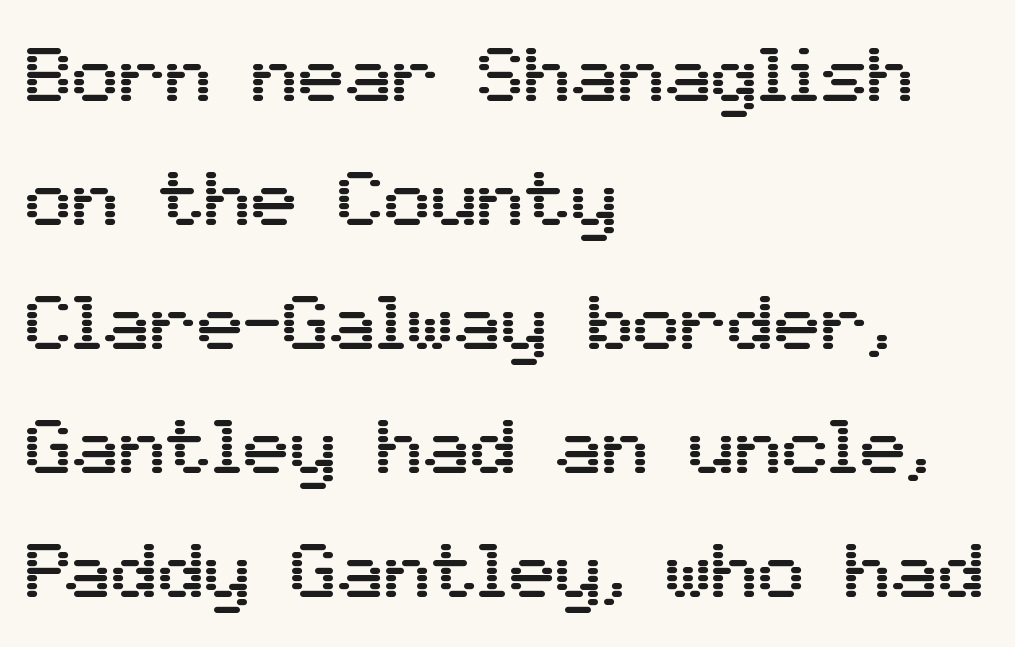
{"serif": "no", "italic": "no", "width": "normal", "stroke_contrast": "medium", "x_height": "medium", "monospaced": "no", "underline": "no", "align": "left", "line_spacing": "normal", "line_spacing_ratio": 1.59, "letter_spacing": "normal", "letter_spacing_em": 0.0, "glyph_px": 78}
